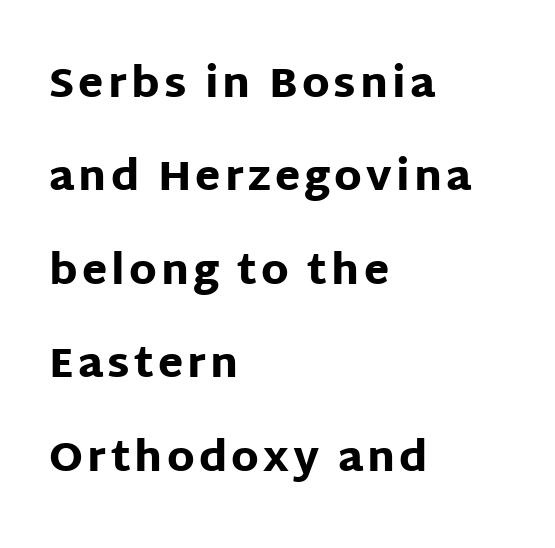
The lines are quadded left. Rendered with straight, roman letterforms. These words are printed bold, with thick strokes throughout. A typesetter would call this leading open, well beyond the default. This sample has the flowing, uneven cadence of proportional lettering. Descenders hang freely into open space.
